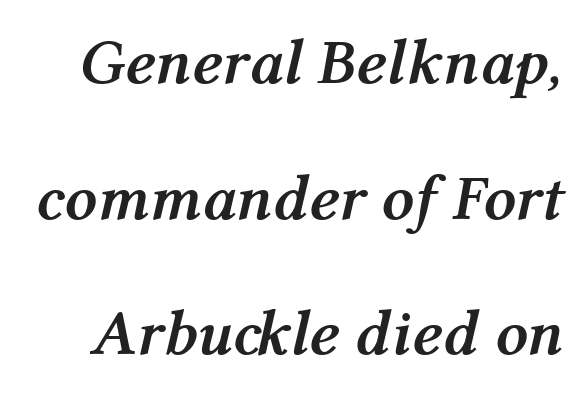
The image shows 64 px semibold type, italic (leaning right); set loose line spacing (2.12x), normal letter spacing, not underlined; medium stroke contrast and a medium x-height.
